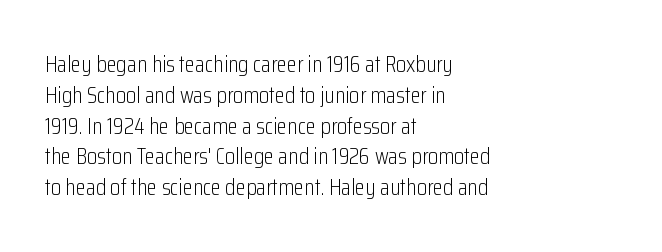
Descenders are the only things crossing below the line. The font sits on the lighter half of the weight spectrum, regular included. Does the copy run flush right? No — it runs flush left. Vertically, the passage feels balanced, rows spaced as you'd expect.
